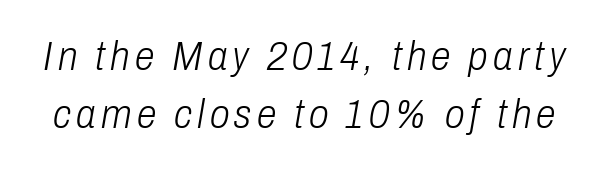
{"italic": "yes", "lean": "right", "slant_degrees": 10, "bold": "no", "weight": "light", "width": "condensed", "stroke_contrast": "low", "x_height": "medium", "monospaced": "no", "underline": "no", "line_spacing": "normal", "line_spacing_ratio": 1.44, "glyph_px": 40}
